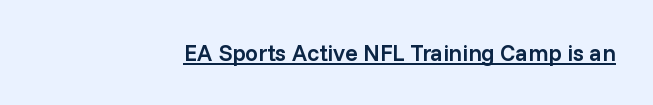
The image shows 23 px text type, upright; set right-aligned, normal letter spacing, underlined.
